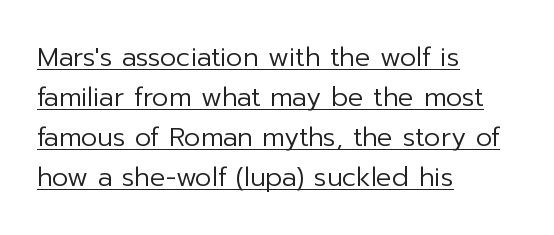
{"italic": "no", "bold": "no", "underline": "yes", "align": "left", "line_spacing": "normal", "line_spacing_ratio": 1.54, "letter_spacing": "normal", "letter_spacing_em": 0.0, "glyph_px": 26}
